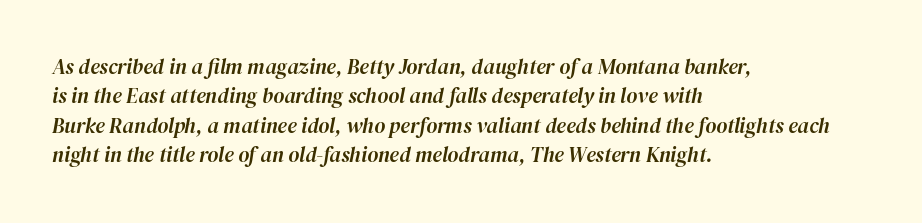
Q: Is the text italic (slanted)? A: Yes, it leans right by about 12 degrees.
Q: Is the text underlined? A: No.
Q: How is the paragraph aligned? A: Left-aligned.
Q: Is the spacing between letters normal or unusually wide? A: Normal.
Q: Is the spacing between lines tight, normal or loose? A: Normal.
